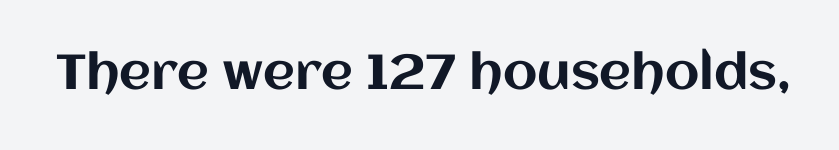
Q: Is the text italic (slanted)? A: No, it is upright.
Q: Is the text underlined? A: No.
Q: Is the spacing between letters normal or unusually wide? A: Normal.
Q: Width (condensed, normal, or wide)? A: Normal.
Q: Stroke contrast? A: Medium.
Q: x-height? A: Large.
Q: Monospaced? A: No.
